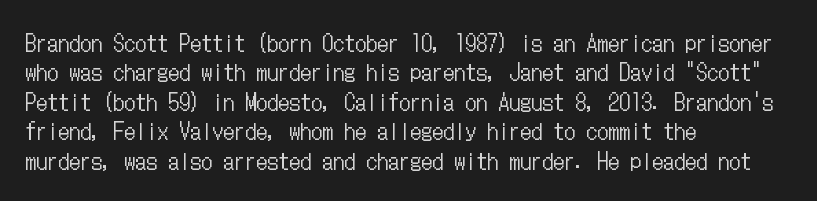
Q: Is the text bold? A: No.
Q: Is the text italic (slanted)? A: No, it is upright.
Q: Is the text underlined? A: No.
Q: How is the paragraph aligned? A: Left-aligned.
Q: Is the spacing between letters normal or unusually wide? A: Normal.
Q: Is the spacing between lines tight, normal or loose? A: Normal.
